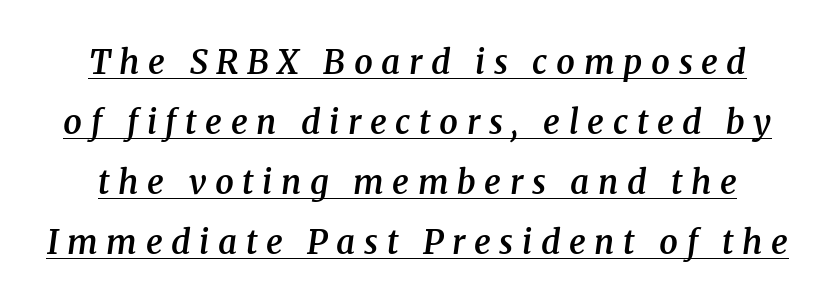
The typeface chosen for these lines features serifs. You could not count columns in this text — the font is proportionally spaced. The face used here is rendered with a markedly widened letterfit. I'd describe the lettering as semibold — firm but not a full bold.
